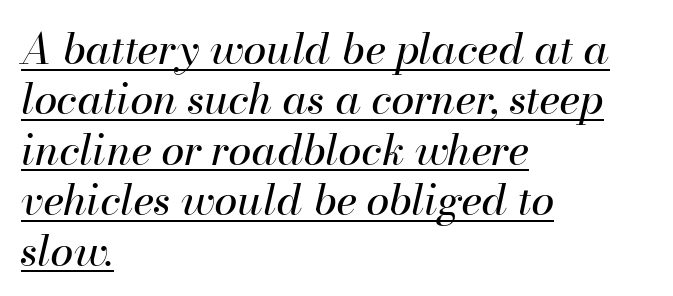
Q: Is the text bold? A: No.
Q: Is the text italic (slanted)? A: Yes, it leans right by about 13 degrees.
Q: Is the text underlined? A: Yes.
Q: How is the paragraph aligned? A: Left-aligned.
Q: Is the spacing between letters normal or unusually wide? A: Normal.
Q: Width (condensed, normal, or wide)? A: Normal.
Q: Stroke contrast? A: High.
Q: x-height? A: Small.
Q: Monospaced? A: No.
